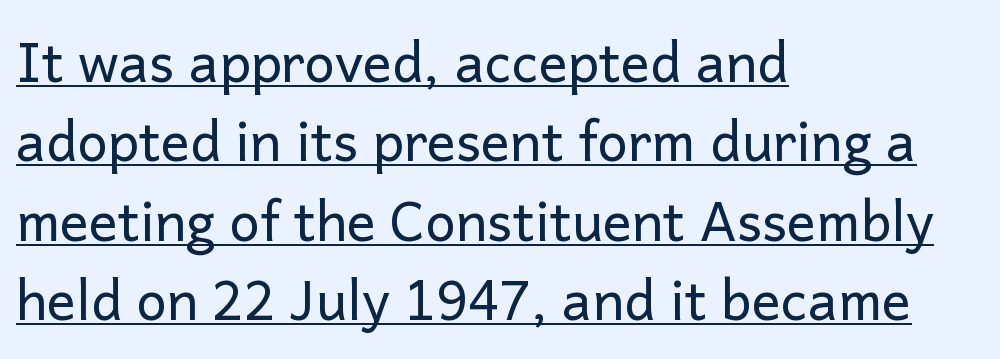
Q: Is the text bold? A: No.
Q: Is the text italic (slanted)? A: No, it is upright.
Q: Is the typeface a serif or a sans-serif typeface? A: Sans-serif.
Q: Is the text underlined? A: Yes.
Q: How is the paragraph aligned? A: Left-aligned.
Q: Is the spacing between letters normal or unusually wide? A: Normal.
Q: Is the spacing between lines tight, normal or loose? A: Normal.
Q: Width (condensed, normal, or wide)? A: Normal.
Q: Stroke contrast? A: Low.
Q: x-height? A: Medium.
Q: Monospaced? A: No.
